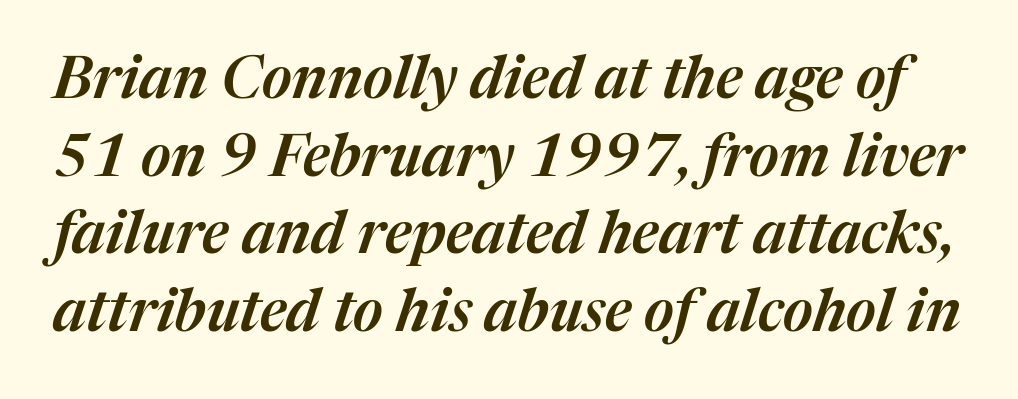
The image shows 58 px text type, italic (leaning right); set normal line spacing (1.34x), normal letter spacing, not underlined; medium stroke contrast and a medium x-height.
